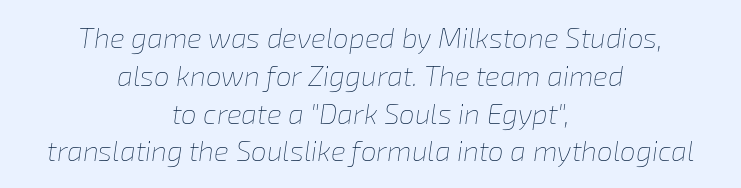
Q: Is the text bold? A: No.
Q: Is the text italic (slanted)? A: Yes, it leans right by about 8 degrees.
Q: Is the text underlined? A: No.
Q: How is the paragraph aligned? A: Centered.
Q: Is the spacing between letters normal or unusually wide? A: Normal.
Q: Is the spacing between lines tight, normal or loose? A: Normal.
Q: Width (condensed, normal, or wide)? A: Normal.
Q: Stroke contrast? A: Low.
Q: x-height? A: Medium.
Q: Monospaced? A: No.
